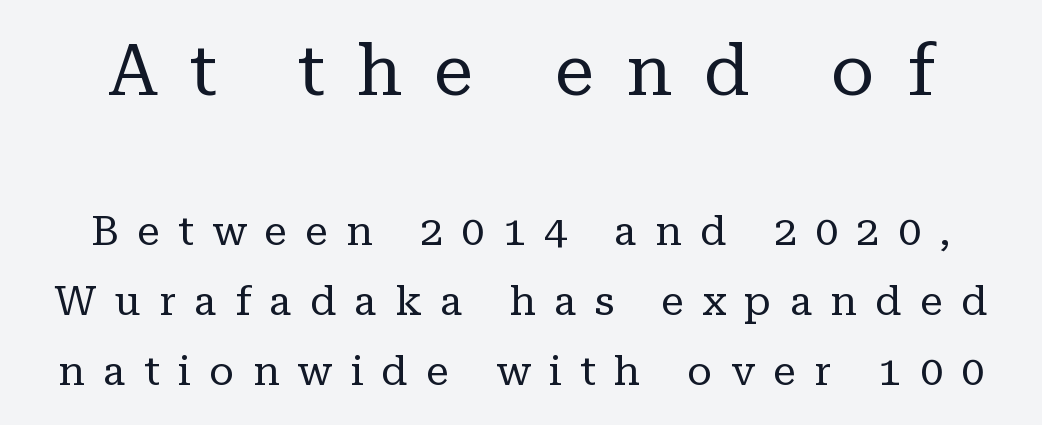
Q: Is the text bold? A: No.
Q: Is the text italic (slanted)? A: No, it is upright.
Q: Is the typeface a serif or a sans-serif typeface? A: Serif.
Q: Is the text underlined? A: No.
Q: Is the spacing between letters normal or unusually wide? A: Unusually wide.
Q: Which block of text is set in a larger size, the first (top) or the second (bottom)? A: The first (top) one.
Q: Width (condensed, normal, or wide)? A: Normal.
Q: Stroke contrast? A: Low.
Q: x-height? A: Medium.
Q: Monospaced? A: No.
